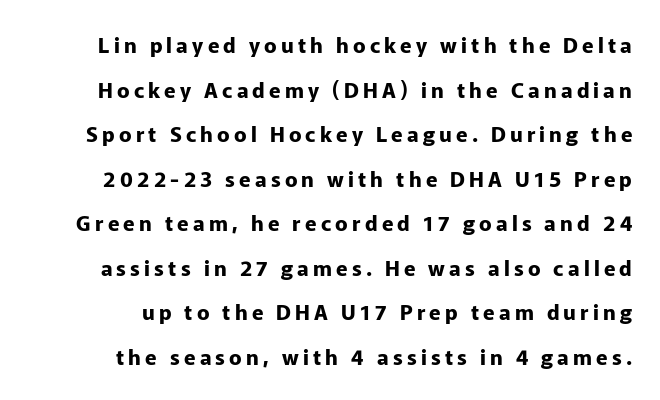
{"italic": "no", "bold": "yes", "underline": "no", "line_spacing": "loose", "line_spacing_ratio": 2.12, "letter_spacing": "wide", "letter_spacing_em": 0.2, "glyph_px": 21}
